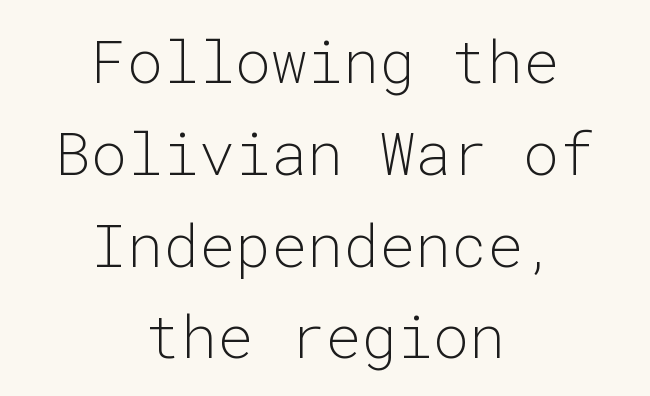
The image shows 60 px light sans-serif type, upright, monospaced; set centered, normal line spacing (1.53x), normal letter spacing, not underlined; low stroke contrast and a medium x-height.
